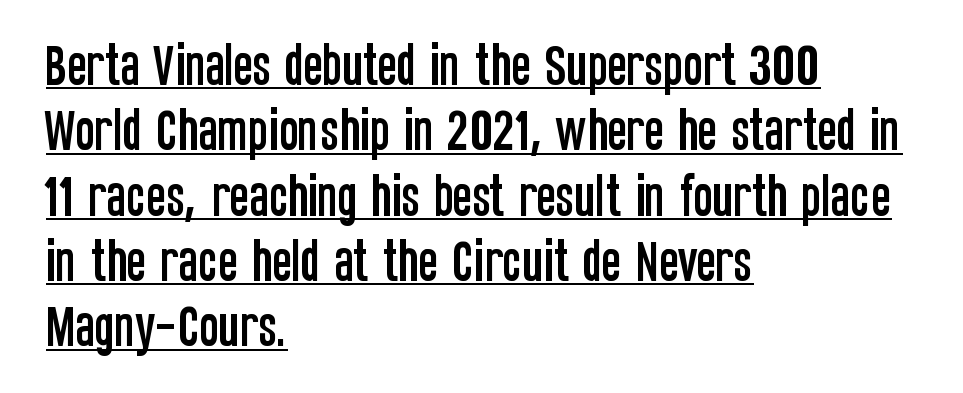
The image shows 46 px condensed sans-serif type, upright; set left-aligned, normal line spacing (1.42x), normal letter spacing, underlined; low stroke contrast and a large x-height.
